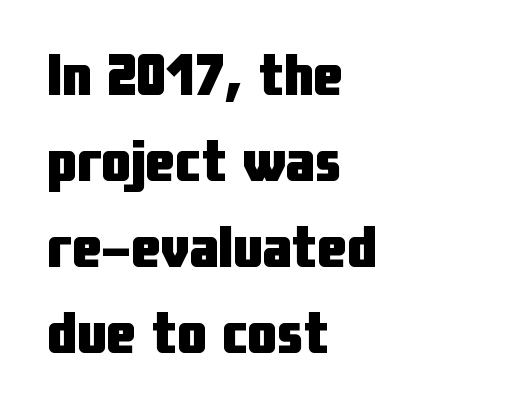
Q: Is the text bold? A: Yes.
Q: Is the text italic (slanted)? A: No, it is upright.
Q: Is the typeface a serif or a sans-serif typeface? A: Sans-serif.
Q: Is the text underlined? A: No.
Q: How is the paragraph aligned? A: Left-aligned.
Q: Is the spacing between letters normal or unusually wide? A: Normal.
Q: Is the spacing between lines tight, normal or loose? A: Normal.
Q: Width (condensed, normal, or wide)? A: Condensed.
Q: Stroke contrast? A: Low.
Q: x-height? A: Medium.
Q: Monospaced? A: No.
